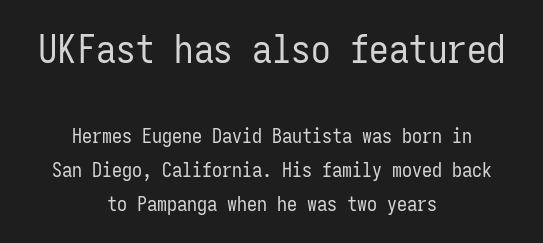
The image shows 39 px regular-weight, condensed sans-serif type, upright, monospaced; set centered, line spacing 1.71x, normal letter spacing, not underlined; the first (top) block is 1.95x larger; low stroke contrast and a medium x-height.
